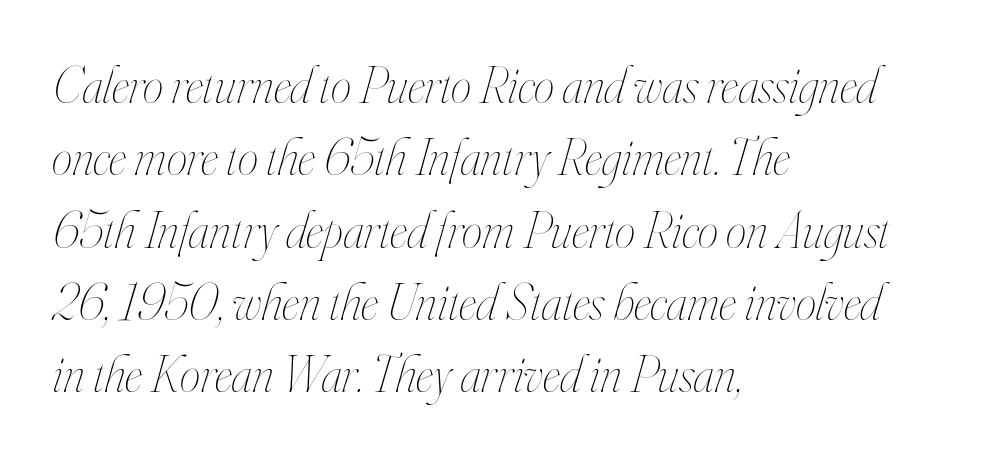
The image shows 52 px thin, condensed type, italic (leaning right); set left-aligned, normal line spacing (1.39x), normal letter spacing, not underlined; high stroke contrast and a small x-height.
